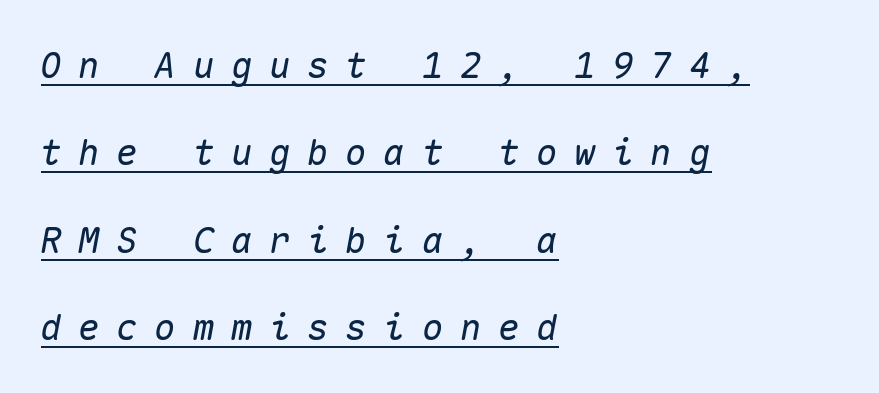
The image shows 36 px text type, italic (leaning right), monospaced; set left-aligned, loose line spacing (2.43x), unusually wide letter spacing (+0.46 em), underlined; medium stroke contrast and a medium x-height.
